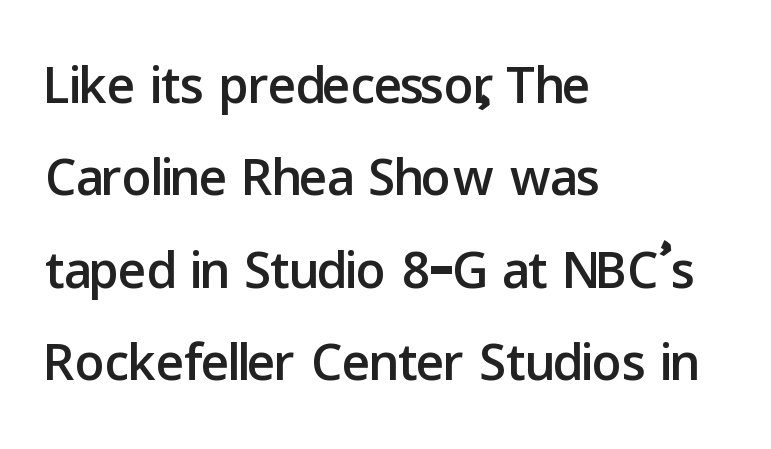
The image shows 74 px sans-serif type, upright; set left-aligned, normal line spacing (1.25x), normal letter spacing, not underlined; low stroke contrast and a medium x-height.
